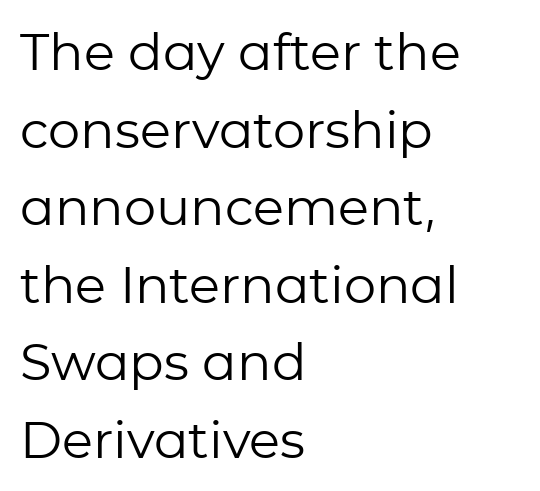
Q: Is the text bold? A: No.
Q: Is the text italic (slanted)? A: No, it is upright.
Q: Is the typeface a serif or a sans-serif typeface? A: Sans-serif.
Q: Is the text underlined? A: No.
Q: How is the paragraph aligned? A: Left-aligned.
Q: Is the spacing between letters normal or unusually wide? A: Normal.
Q: Is the spacing between lines tight, normal or loose? A: Normal.
Q: Width (condensed, normal, or wide)? A: Normal.
Q: Stroke contrast? A: Low.
Q: x-height? A: Medium.
Q: Monospaced? A: No.
